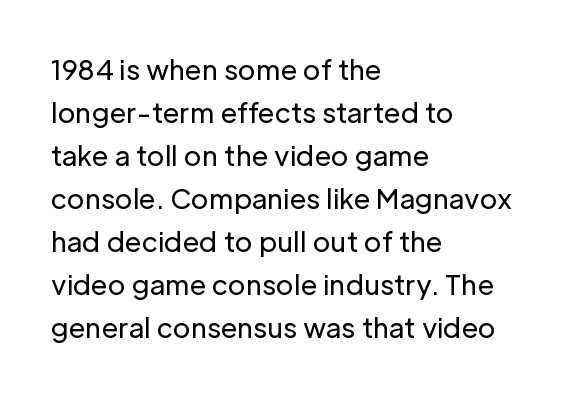
The image shows 27 px text type, upright; set left-aligned, normal line spacing (1.59x), normal letter spacing, not underlined.
